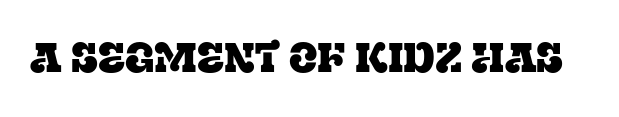
Q: Is the text italic (slanted)? A: No, it is upright.
Q: Is the typeface a serif or a sans-serif typeface? A: Serif.
Q: Is the text underlined? A: No.
Q: Is the spacing between letters normal or unusually wide? A: Normal.
Q: Width (condensed, normal, or wide)? A: Normal.
Q: Stroke contrast? A: Low.
Q: x-height? A: Large.
Q: Monospaced? A: No.
